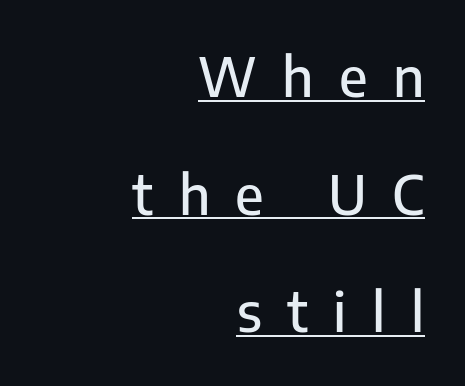
A typesetter would call this proportional, since set widths differ per character. A rule runs beneath these lines of type. This is roman type, the default non-slanted kind. Reading down the block, your eye finds every line finishing at a fixed right position. Is this a sans? Yes — the strokes have no serifs. In terms of leading, this rendering errs on the spacious side.
